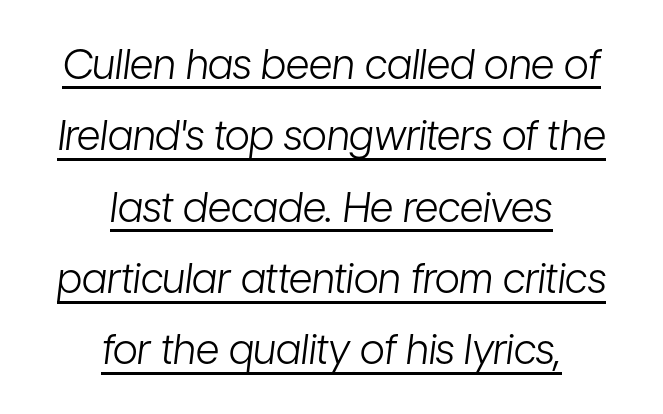
The type is set solid horizontally, with unmodified tracking. The rendering uses natural spacing where letterforms have individual widths. Underlining? Definitely there. Quick note: italic. This is not heavy type; no bold has been used.
